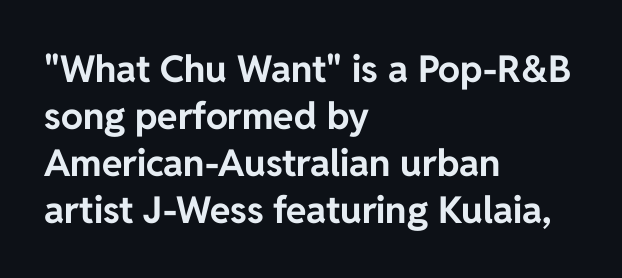
Looks like regular typesetting: each glyph gets only the width it needs. The type family on display is of the sans-serif kind. Quick note: not italic, upright. A normal amount of white space separates one row of letters from the next. The sample has been set heavy, in full bold.
